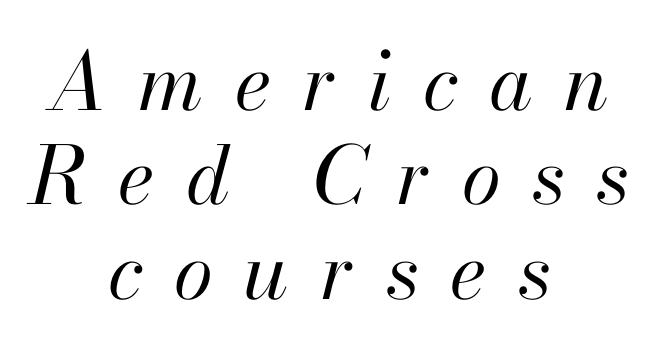
{"italic": "yes", "lean": "right", "slant_degrees": 13, "bold": "no", "weight": "regular", "width": "normal", "stroke_contrast": "high", "x_height": "small", "monospaced": "no", "underline": "no", "align": "center", "line_spacing_ratio": 1.18, "letter_spacing": "wide", "letter_spacing_em": 0.39, "glyph_px": 80}
